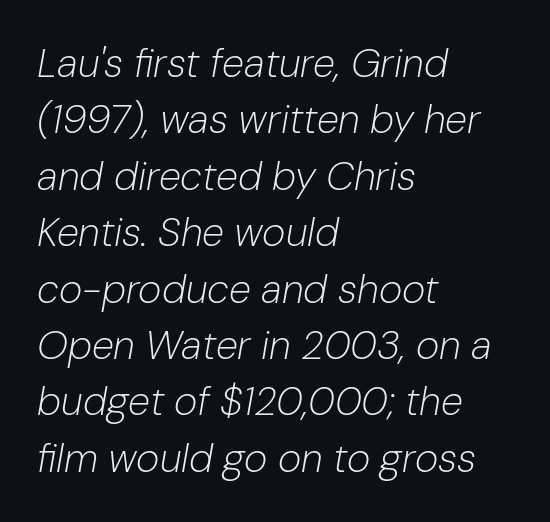
The image shows 40 px light type, italic (leaning right); set left-aligned, normal line spacing (1.41x), normal letter spacing, not underlined; low stroke contrast and a medium x-height.
